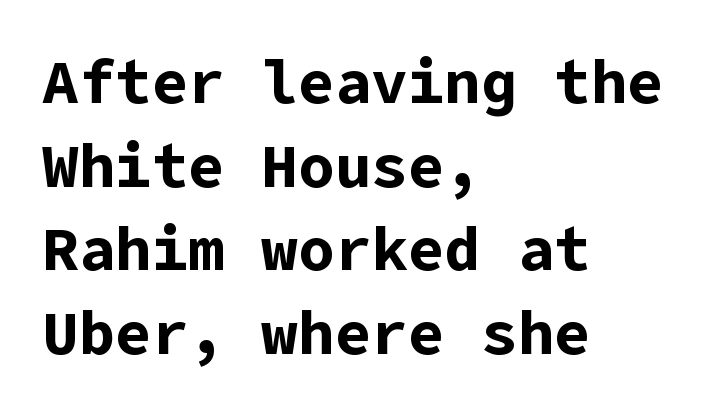
{"serif": "no", "italic": "no", "bold": "yes", "weight": "bold", "width": "normal", "stroke_contrast": "low", "x_height": "medium", "underline": "no", "align": "left", "line_spacing": "normal", "line_spacing_ratio": 1.37, "letter_spacing": "normal", "letter_spacing_em": 0.0, "glyph_px": 61}
